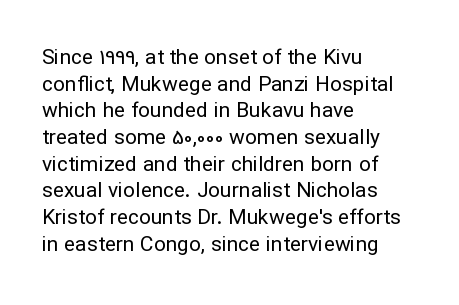
Q: Is the text bold? A: No.
Q: Is the text italic (slanted)? A: No, it is upright.
Q: Is the text underlined? A: No.
Q: How is the paragraph aligned? A: Left-aligned.
Q: Is the spacing between letters normal or unusually wide? A: Normal.
Q: Is the spacing between lines tight, normal or loose? A: Normal.
